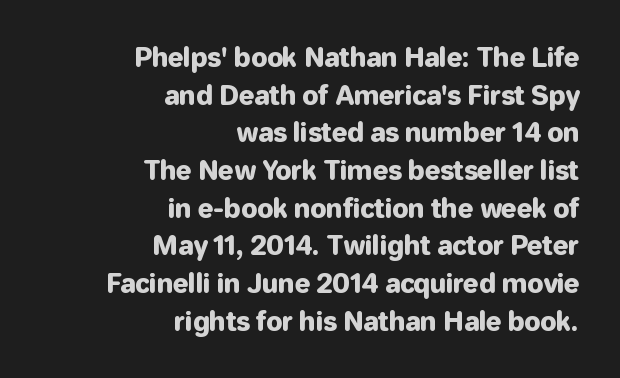
{"italic": "no", "underline": "no", "align": "right", "line_spacing": "normal", "line_spacing_ratio": 1.45, "letter_spacing": "normal", "letter_spacing_em": 0.0, "glyph_px": 26}
